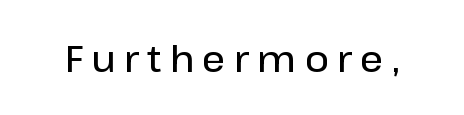
Q: Is the text bold? A: Semi-bold.
Q: Is the text italic (slanted)? A: No, it is upright.
Q: Is the typeface a serif or a sans-serif typeface? A: Sans-serif.
Q: Is the text underlined? A: No.
Q: Is the spacing between letters normal or unusually wide? A: Unusually wide.
Q: Width (condensed, normal, or wide)? A: Normal.
Q: Stroke contrast? A: Low.
Q: x-height? A: Medium.
Q: Monospaced? A: No.
